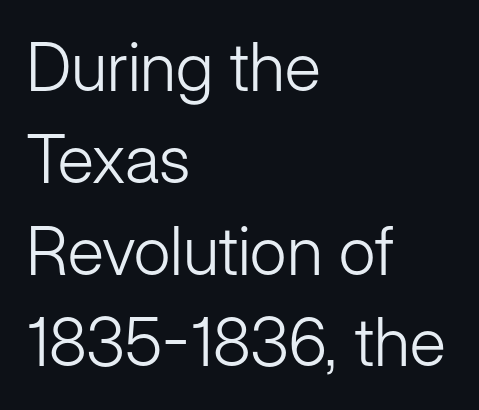
Q: Is the text bold? A: No.
Q: Is the text italic (slanted)? A: No, it is upright.
Q: Is the typeface a serif or a sans-serif typeface? A: Sans-serif.
Q: Is the text underlined? A: No.
Q: How is the paragraph aligned? A: Left-aligned.
Q: Is the spacing between letters normal or unusually wide? A: Normal.
Q: Is the spacing between lines tight, normal or loose? A: Normal.
Q: Width (condensed, normal, or wide)? A: Normal.
Q: Stroke contrast? A: Low.
Q: x-height? A: Medium.
Q: Monospaced? A: No.
